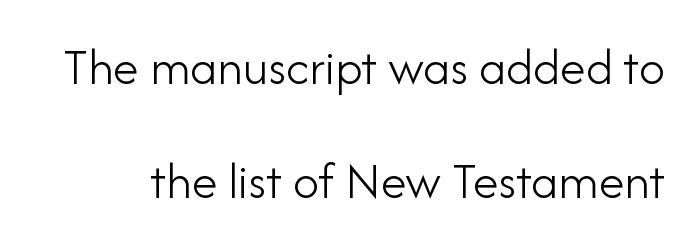
Q: Is the text bold? A: No.
Q: Is the text italic (slanted)? A: No, it is upright.
Q: Is the typeface a serif or a sans-serif typeface? A: Sans-serif.
Q: Is the text underlined? A: No.
Q: Is the spacing between letters normal or unusually wide? A: Normal.
Q: Is the spacing between lines tight, normal or loose? A: Loose.
Q: Width (condensed, normal, or wide)? A: Normal.
Q: Stroke contrast? A: Low.
Q: x-height? A: Small.
Q: Monospaced? A: No.
